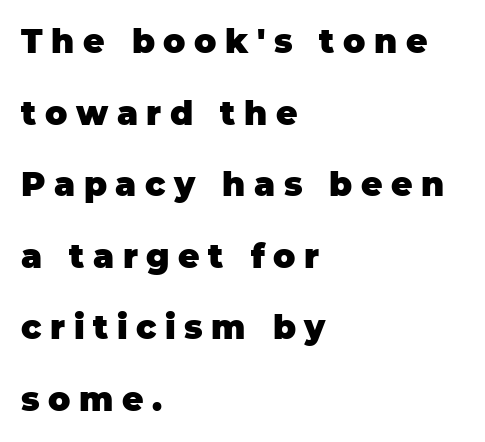
Q: Is the text bold? A: Yes.
Q: Is the text italic (slanted)? A: No, it is upright.
Q: Is the typeface a serif or a sans-serif typeface? A: Sans-serif.
Q: Is the text underlined? A: No.
Q: How is the paragraph aligned? A: Left-aligned.
Q: Is the spacing between letters normal or unusually wide? A: Unusually wide.
Q: Is the spacing between lines tight, normal or loose? A: Loose.
Q: Width (condensed, normal, or wide)? A: Normal.
Q: Stroke contrast? A: Low.
Q: x-height? A: Large.
Q: Monospaced? A: No.
